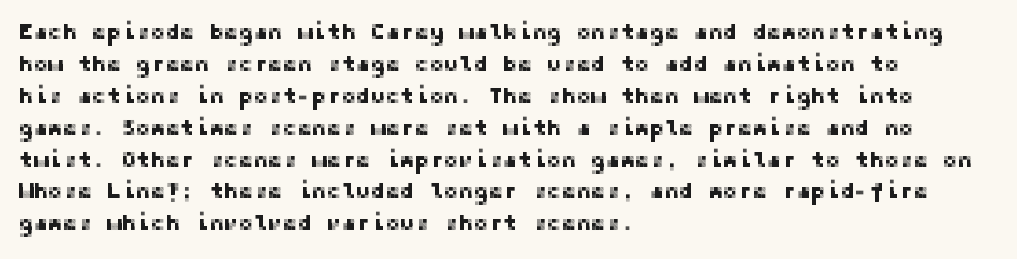
The image shows 22 px text type, upright; set left-aligned, normal line spacing (1.45x), normal letter spacing, not underlined.
